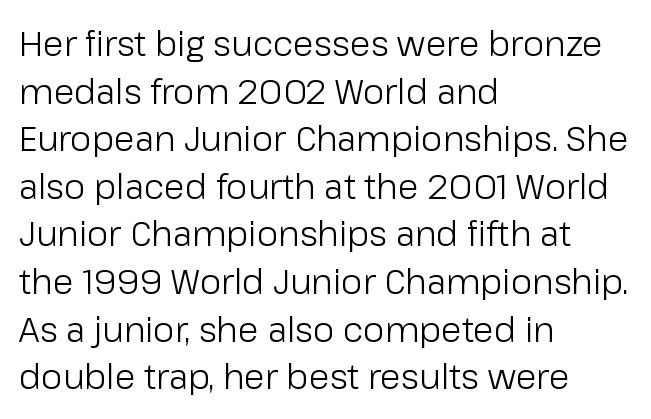
{"serif": "no", "italic": "no", "bold": "no", "weight": "light", "width": "normal", "stroke_contrast": "low", "x_height": "medium", "monospaced": "no", "underline": "no", "align": "left", "line_spacing": "normal", "line_spacing_ratio": 1.4, "letter_spacing": "normal", "letter_spacing_em": 0.0, "glyph_px": 34}
